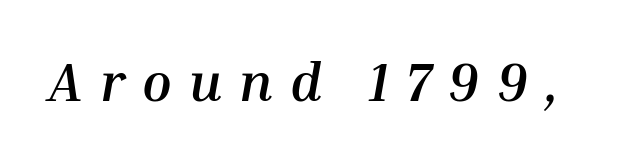
Q: Is the text bold? A: Yes.
Q: Is the text italic (slanted)? A: Yes, it leans right by about 10 degrees.
Q: Is the text underlined? A: No.
Q: Is the spacing between letters normal or unusually wide? A: Unusually wide.
Q: Width (condensed, normal, or wide)? A: Normal.
Q: Stroke contrast? A: Medium.
Q: x-height? A: Medium.
Q: Monospaced? A: No.
